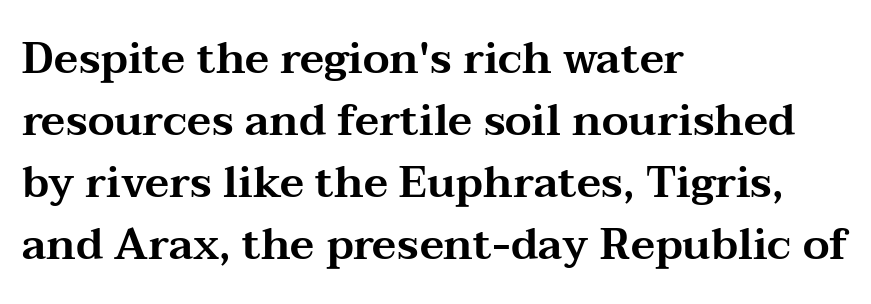
The image shows 43 px wide serif type, upright; set left-aligned, normal line spacing (1.44x), normal letter spacing, not underlined; medium stroke contrast and a medium x-height.
